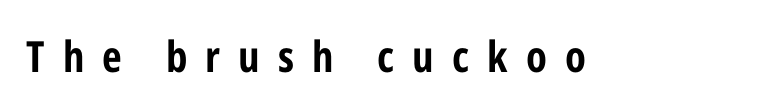
Ordinary non-slanted type is in use. These lines are composed in type without serifs. Underline: absent. There is plenty of visible air inserted between adjacent glyphs.
